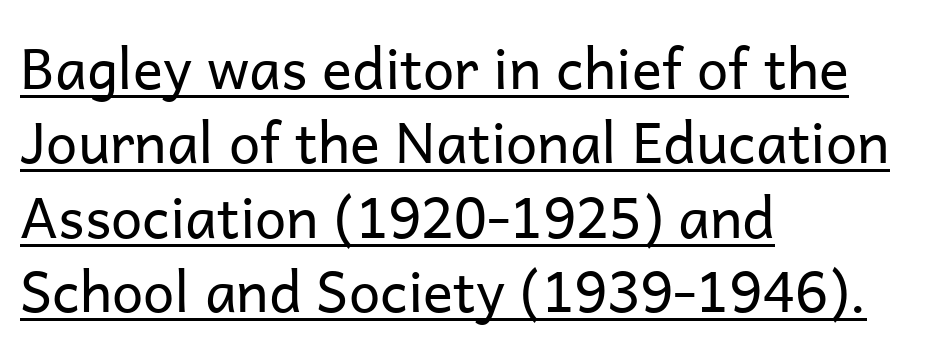
{"serif": "no", "italic": "no", "bold": "no", "weight": "regular", "width": "normal", "stroke_contrast": "low", "x_height": "medium", "monospaced": "no", "underline": "yes", "align": "left", "line_spacing": "normal", "line_spacing_ratio": 1.33, "letter_spacing": "normal", "letter_spacing_em": 0.0, "glyph_px": 56}
